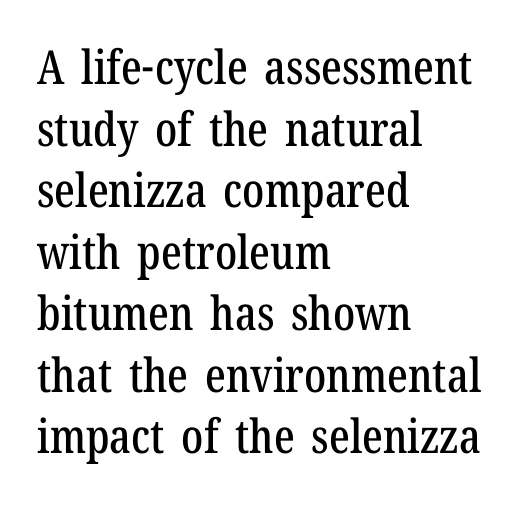
The image shows 47 px condensed serif type, upright; set left-aligned, normal line spacing (1.31x), normal letter spacing, not underlined; low stroke contrast and a medium x-height.
